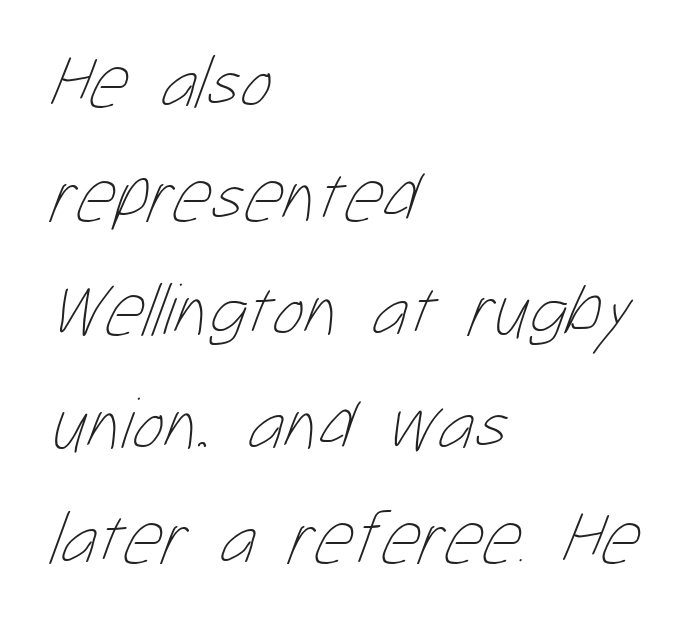
The image shows 75 px thin, condensed type; set left-aligned, normal line spacing (1.52x), normal letter spacing, not underlined; low stroke contrast and a medium x-height.
